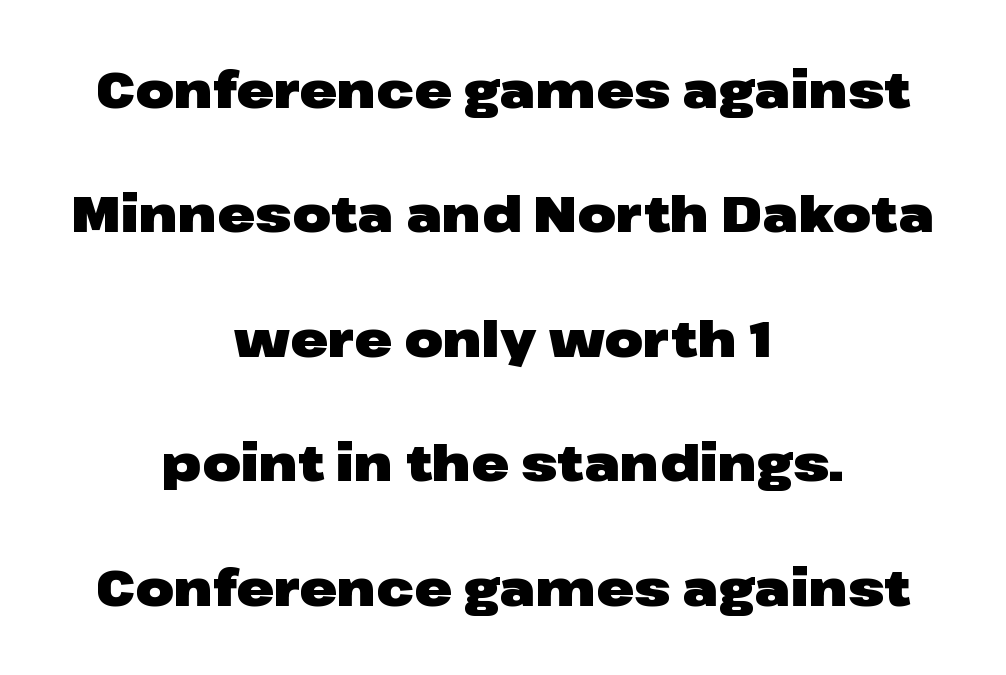
Q: Is the text bold? A: Yes.
Q: Is the text italic (slanted)? A: No, it is upright.
Q: Is the typeface a serif or a sans-serif typeface? A: Sans-serif.
Q: Is the text underlined? A: No.
Q: How is the paragraph aligned? A: Centered.
Q: Is the spacing between letters normal or unusually wide? A: Normal.
Q: Is the spacing between lines tight, normal or loose? A: Loose.
Q: Width (condensed, normal, or wide)? A: Wide.
Q: Stroke contrast? A: Low.
Q: x-height? A: Medium.
Q: Monospaced? A: No.
